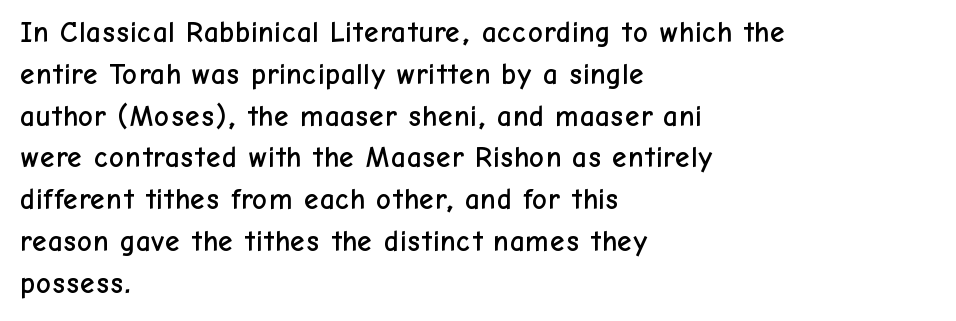
{"serif": "no", "italic": "no", "width": "normal", "stroke_contrast": "low", "x_height": "medium", "monospaced": "no", "underline": "no", "align": "left", "line_spacing": "normal", "line_spacing_ratio": 1.44, "letter_spacing": "normal", "letter_spacing_em": 0.0, "glyph_px": 29}
